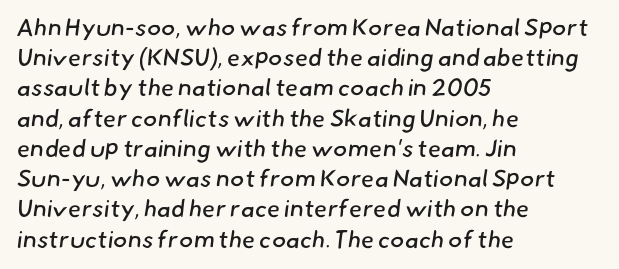
Q: Is the text bold? A: No.
Q: Is the text underlined? A: No.
Q: How is the paragraph aligned? A: Left-aligned.
Q: Is the spacing between letters normal or unusually wide? A: Normal.
Q: Is the spacing between lines tight, normal or loose? A: Normal.
